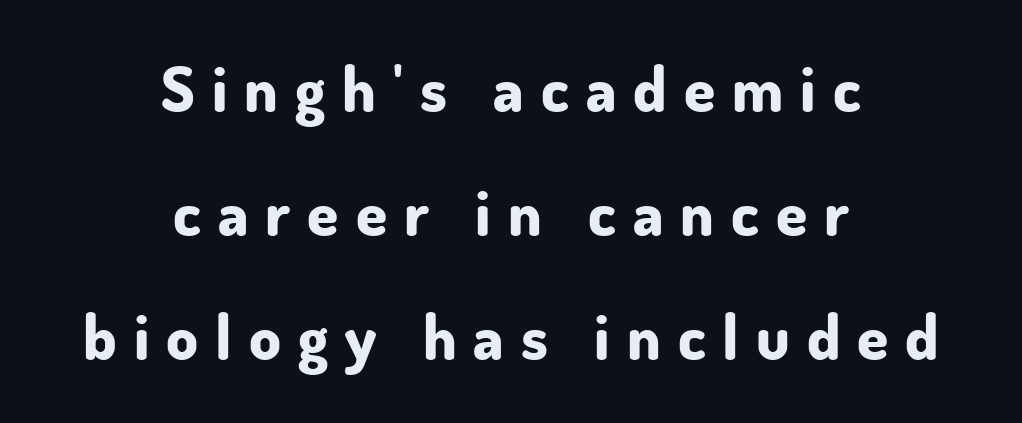
No word sits above an underline. Look at the tracking — it's clearly loosened, letters drifting apart. Every letter is thick-stroked: bold, no question. The characters display no serif detailing; their extremities are plain.
